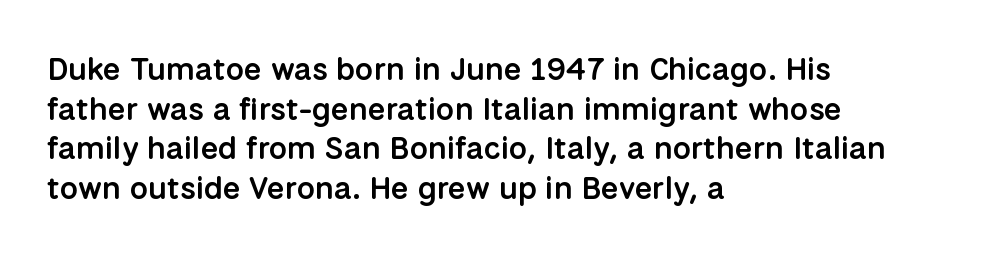
{"serif": "no", "italic": "no", "bold": "semi", "weight": "semibold", "width": "normal", "stroke_contrast": "low", "x_height": "medium", "monospaced": "no", "underline": "no", "align": "left", "line_spacing_ratio": 1.24, "letter_spacing": "normal", "letter_spacing_em": 0.0, "glyph_px": 32}
